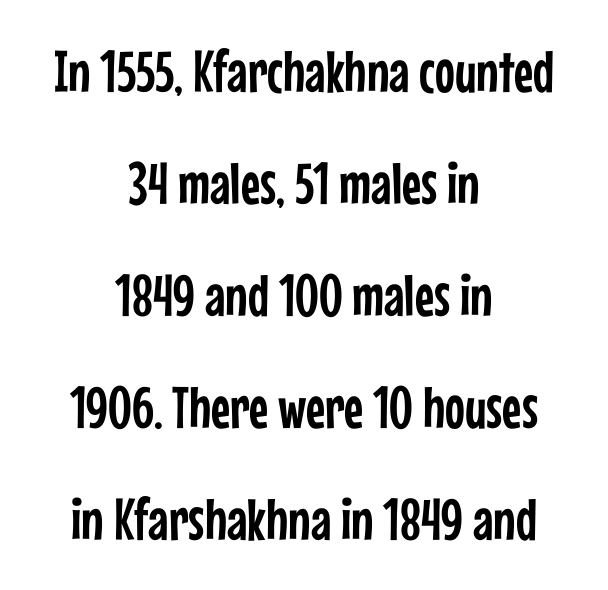
Q: Is the text italic (slanted)? A: No, it is upright.
Q: Is the typeface a serif or a sans-serif typeface? A: Sans-serif.
Q: Is the text underlined? A: No.
Q: How is the paragraph aligned? A: Centered.
Q: Is the spacing between letters normal or unusually wide? A: Normal.
Q: Is the spacing between lines tight, normal or loose? A: Loose.
Q: Width (condensed, normal, or wide)? A: Condensed.
Q: Stroke contrast? A: Low.
Q: x-height? A: Medium.
Q: Monospaced? A: No.
